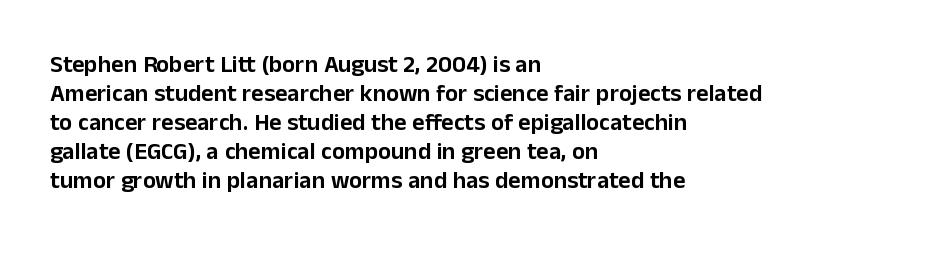
Q: Is the text italic (slanted)? A: No, it is upright.
Q: Is the text underlined? A: No.
Q: How is the paragraph aligned? A: Left-aligned.
Q: Is the spacing between letters normal or unusually wide? A: Normal.
